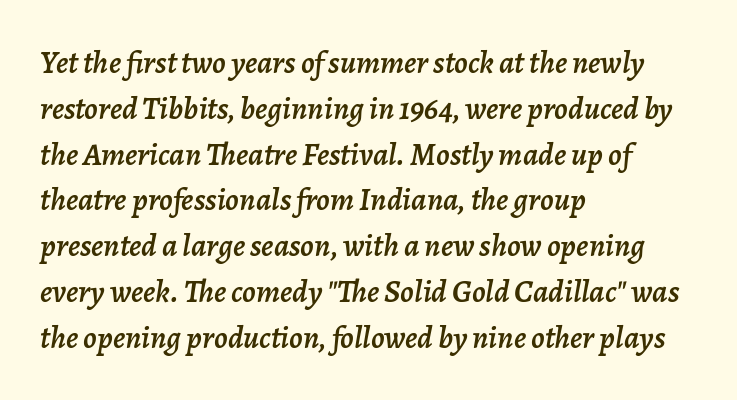
{"italic": "yes", "lean": "right", "slant_degrees": 7, "width": "normal", "stroke_contrast": "low", "x_height": "medium", "monospaced": "no", "underline": "no", "align": "left", "line_spacing": "normal", "line_spacing_ratio": 1.43, "letter_spacing": "normal", "letter_spacing_em": 0.0, "glyph_px": 32}
